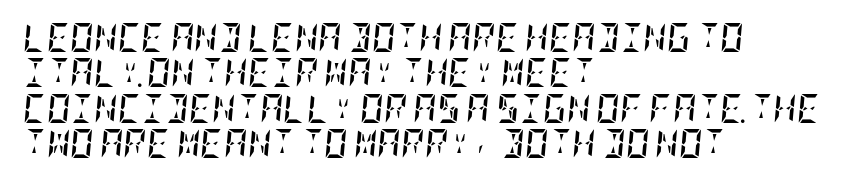
{"italic": "yes", "lean": "right", "slant_degrees": 5, "bold": "yes", "weight": "semibold", "width": "condensed", "stroke_contrast": "low", "x_height": "large", "underline": "no", "align": "left", "line_spacing_ratio": 1.22, "letter_spacing": "normal", "letter_spacing_em": 0.0, "glyph_px": 29}
